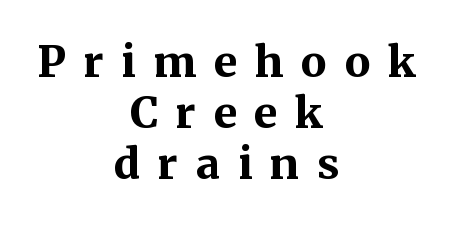
{"serif": "yes", "italic": "no", "bold": "yes", "weight": "bold", "width": "normal", "stroke_contrast": "medium", "x_height": "medium", "monospaced": "no", "underline": "no", "align": "center", "line_spacing_ratio": 1.19, "letter_spacing": "wide", "letter_spacing_em": 0.41, "glyph_px": 43}
